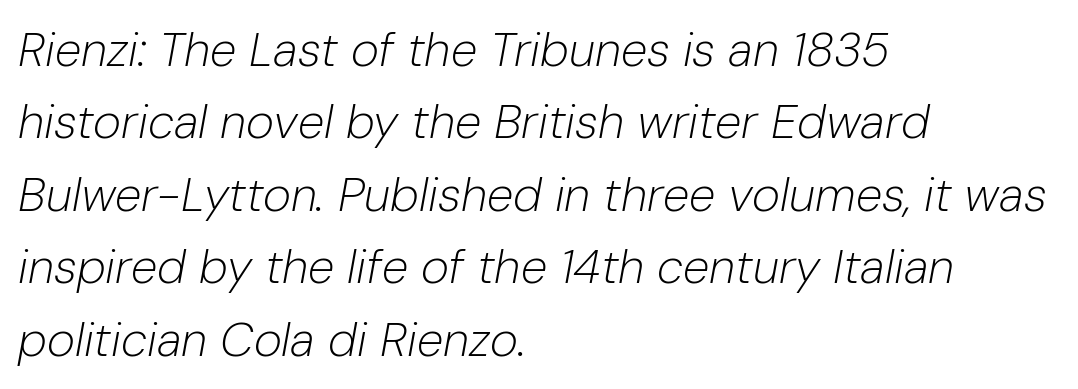
Q: Is the text bold? A: No.
Q: Is the text italic (slanted)? A: Yes, it leans right by about 10 degrees.
Q: Is the text underlined? A: No.
Q: How is the paragraph aligned? A: Left-aligned.
Q: Is the spacing between letters normal or unusually wide? A: Normal.
Q: Is the spacing between lines tight, normal or loose? A: Normal.
Q: Width (condensed, normal, or wide)? A: Normal.
Q: Stroke contrast? A: Low.
Q: x-height? A: Medium.
Q: Monospaced? A: No.
